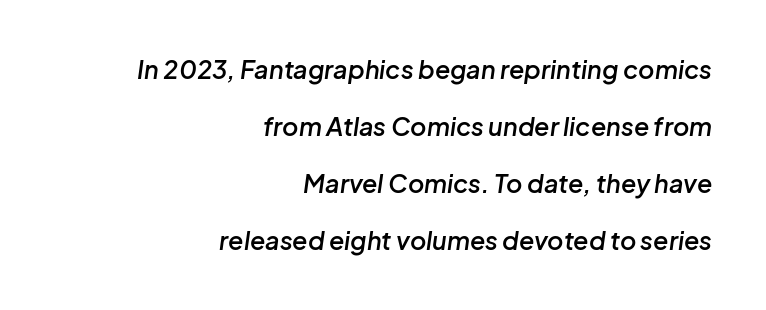
The image shows 25 px text type, italic (leaning right); set right-aligned, loose line spacing (2.28x), normal letter spacing, not underlined.
